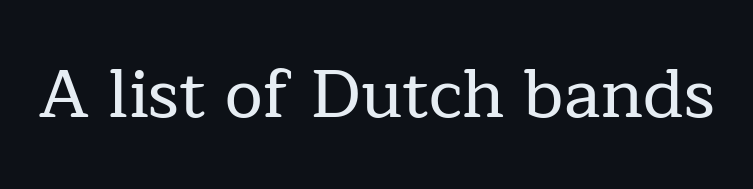
What kind of face is this? One with serifs. The rendering uses natural spacing where letterforms have individual widths. The lettering stays uniformly vertical, giving the passage a roman look. Letters rest on an invisible, unmarked baseline. Short note: letters normally spaced.
